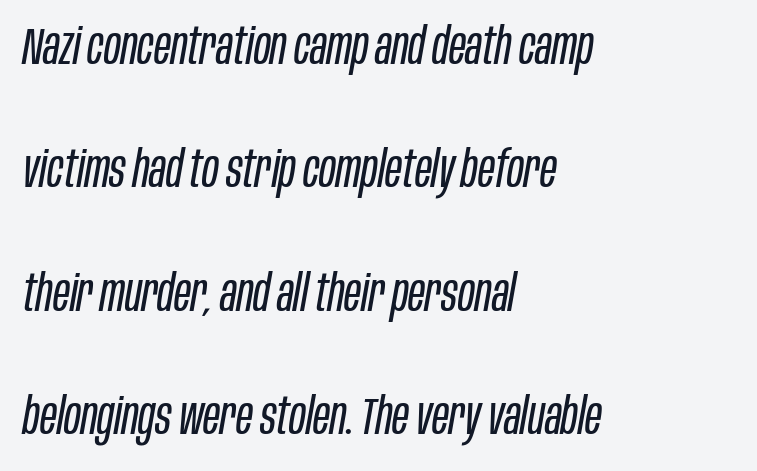
The image shows 51 px regular-weight, condensed type, italic (leaning right); set left-aligned, loose line spacing (2.42x), normal letter spacing, not underlined; low stroke contrast and a large x-height.
